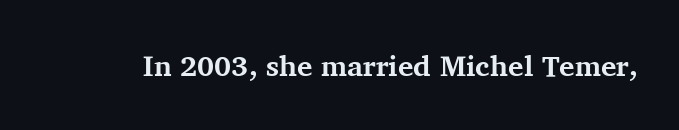
Q: Is the text bold? A: Yes.
Q: Is the text italic (slanted)? A: No, it is upright.
Q: Is the typeface a serif or a sans-serif typeface? A: Serif.
Q: Is the text underlined? A: No.
Q: Is the spacing between letters normal or unusually wide? A: Normal.
Q: Width (condensed, normal, or wide)? A: Normal.
Q: Stroke contrast? A: Medium.
Q: x-height? A: Medium.
Q: Monospaced? A: No.
